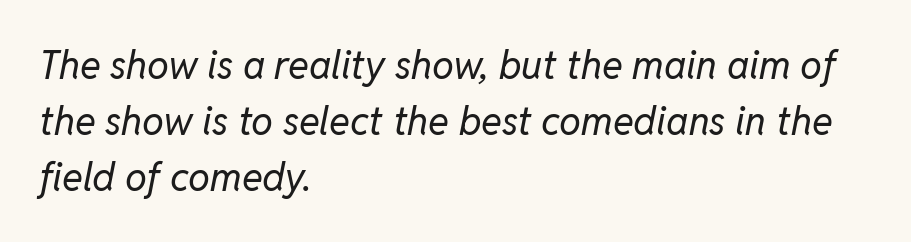
Q: Is the text bold? A: No.
Q: Is the text italic (slanted)? A: Yes, it leans right by about 11 degrees.
Q: Is the text underlined? A: No.
Q: How is the paragraph aligned? A: Left-aligned.
Q: Is the spacing between letters normal or unusually wide? A: Normal.
Q: Is the spacing between lines tight, normal or loose? A: Normal.
Q: Width (condensed, normal, or wide)? A: Normal.
Q: Stroke contrast? A: Low.
Q: x-height? A: Medium.
Q: Monospaced? A: No.
